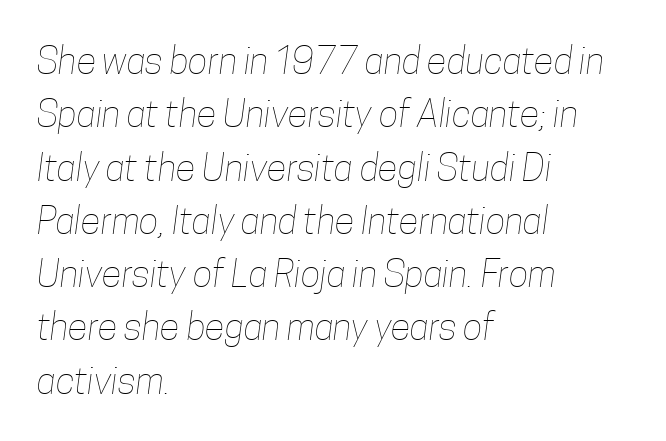
The image shows 37 px thin, condensed type; set left-aligned, normal line spacing (1.44x), normal letter spacing, not underlined; low stroke contrast and a medium x-height.
